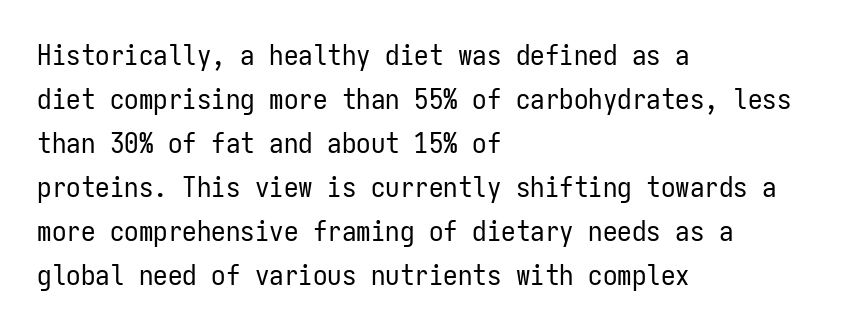
{"serif": "no", "italic": "no", "bold": "no", "weight": "regular", "width": "condensed", "stroke_contrast": "low", "x_height": "medium", "monospaced": "yes", "underline": "no", "align": "left", "line_spacing": "normal", "line_spacing_ratio": 1.52, "letter_spacing": "normal", "letter_spacing_em": 0.0, "glyph_px": 29}
